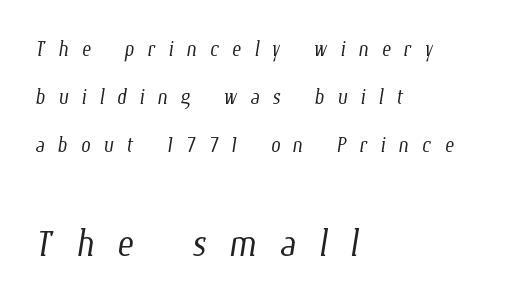
Q: Is the text bold? A: No.
Q: Is the text underlined? A: No.
Q: How is the paragraph aligned? A: Left-aligned.
Q: Is the spacing between letters normal or unusually wide? A: Unusually wide.
Q: Which block of text is set in a larger size, the first (top) or the second (bottom)? A: The second (bottom) one.
Q: Width (condensed, normal, or wide)? A: Condensed.
Q: Stroke contrast? A: Low.
Q: x-height? A: Medium.
Q: Monospaced? A: No.
